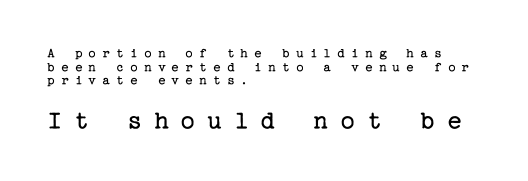
The rendering uses a small line-height, squeezing the rows. Italic: no, the glyphs are upright roman. Between one letter and the next there's a generous, obvious gap. No heavy texture on the line: the type isn't bold.
